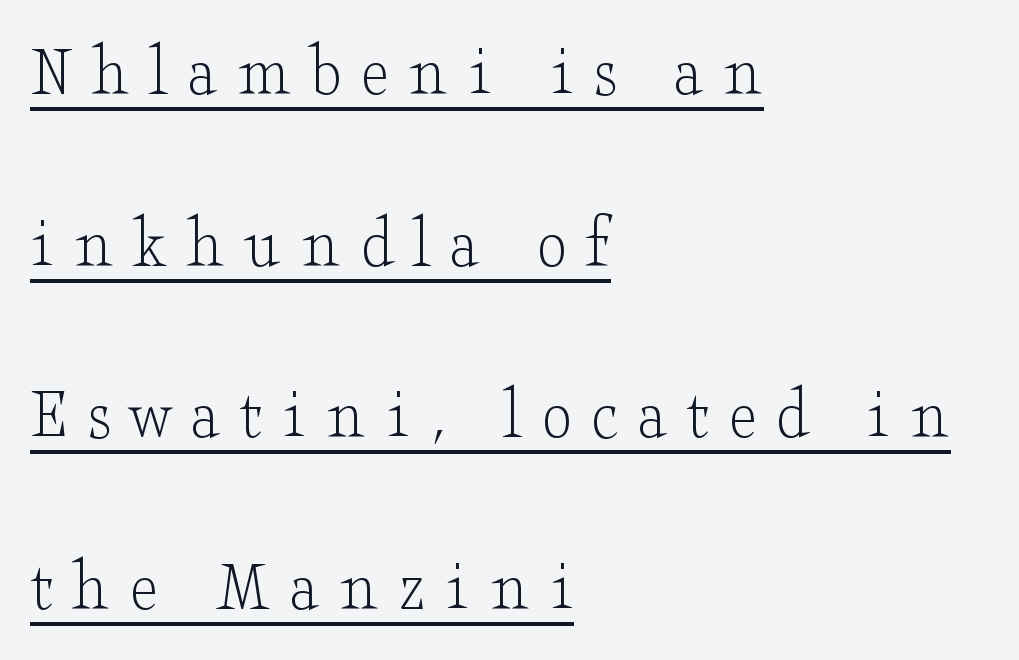
One glance says open: line gaps are wider than usual. Horizontally, the lines are justified to the leading edge only. The type family on display is of the serif kind. Ink coverage per letter is moderate at most. These lines are rendered in a variable-pitch font.
